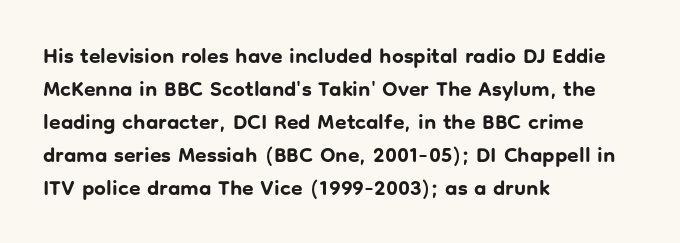
The image shows 21 px bold type, upright; set left-aligned, normal line spacing (1.57x), normal letter spacing, not underlined.
